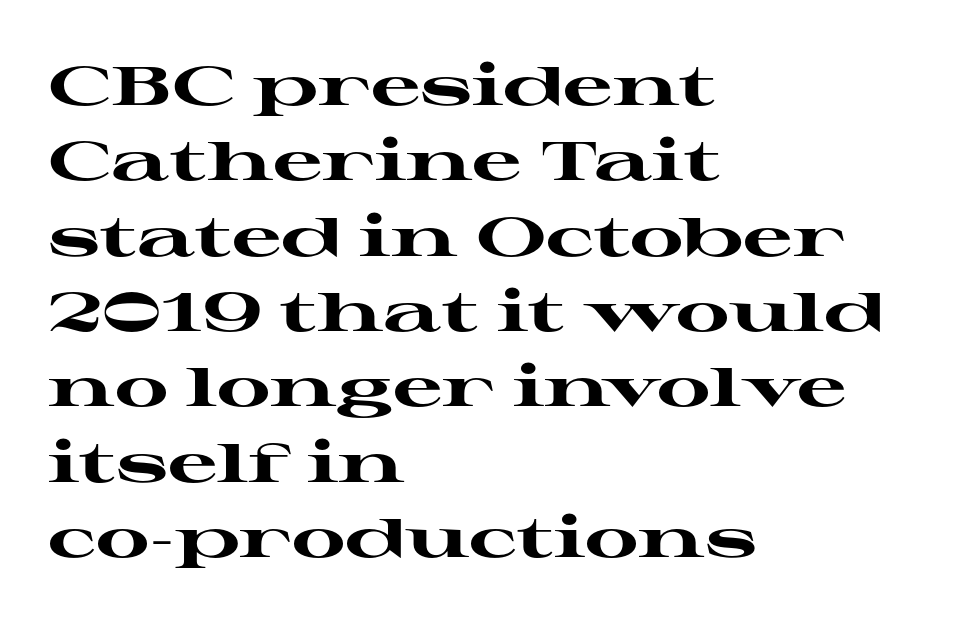
Q: Is the text bold? A: Yes.
Q: Is the text italic (slanted)? A: No, it is upright.
Q: Is the typeface a serif or a sans-serif typeface? A: Serif.
Q: Is the text underlined? A: No.
Q: How is the paragraph aligned? A: Left-aligned.
Q: Is the spacing between letters normal or unusually wide? A: Normal.
Q: Is the spacing between lines tight, normal or loose? A: Normal.
Q: Width (condensed, normal, or wide)? A: Wide.
Q: Stroke contrast? A: High.
Q: x-height? A: Medium.
Q: Monospaced? A: No.
